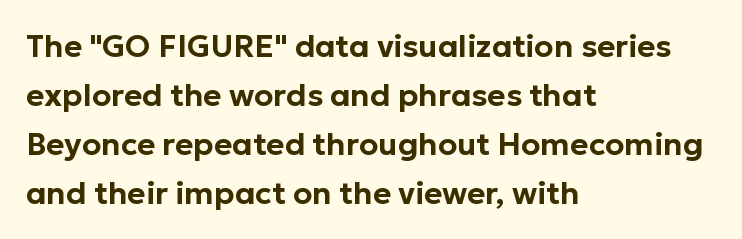
In CSS terms this would be text-align: left. The block of text has a typical density, with ordinary space between rows. No feet cap the strokes, marking this as sans-serif type. Varying glyph widths throughout — classic text-font behaviour. Underlining? Definitely not there. The type is set solid horizontally, with unmodified tracking.
